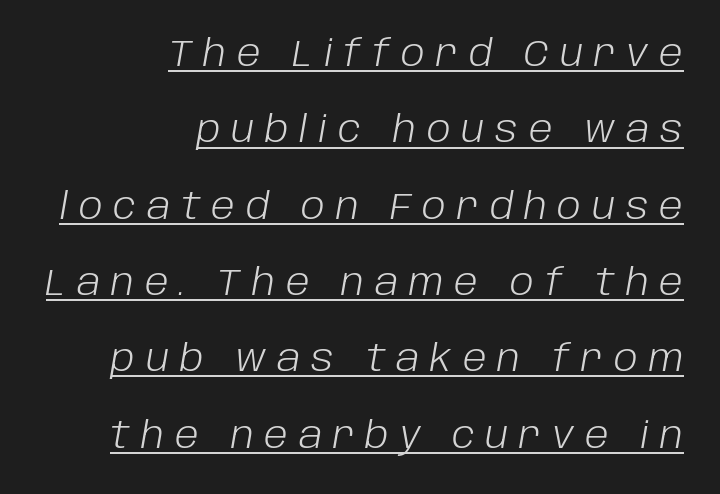
The passage shown is typed in a proportional face where columns would drift. Leading is clearly above the norm, producing a sparse column. Slanted lettering throughout. Caption: lettering with a line underneath.
